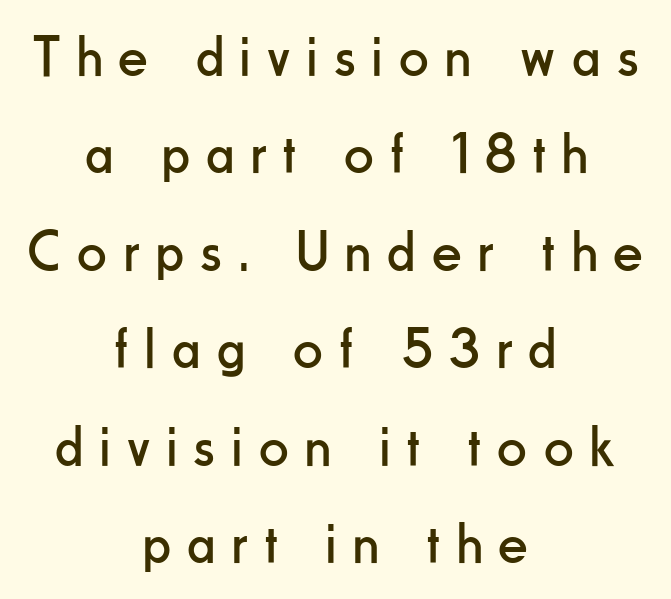
The image shows 58 px regular-weight, condensed sans-serif type, upright; set centered, normal line spacing (1.68x), unusually wide letter spacing (+0.29 em), not underlined; low stroke contrast and a small x-height.
